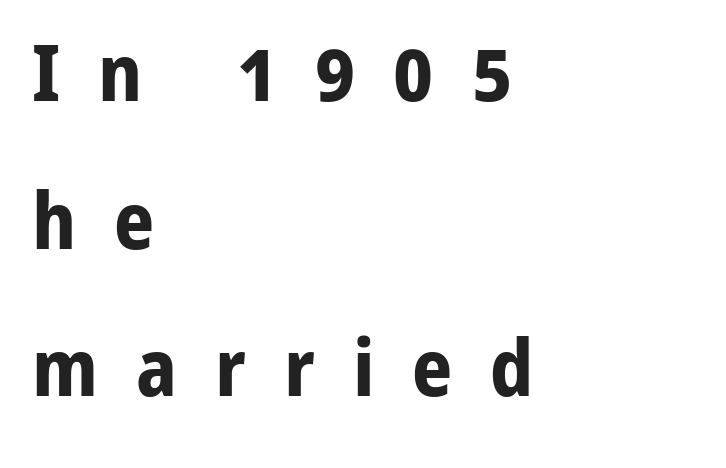
{"serif": "no", "italic": "no", "bold": "yes", "weight": "bold", "width": "normal", "stroke_contrast": "low", "x_height": "medium", "monospaced": "no", "underline": "no", "align": "left", "line_spacing_ratio": 1.87, "letter_spacing": "wide", "letter_spacing_em": 0.48, "glyph_px": 79}
